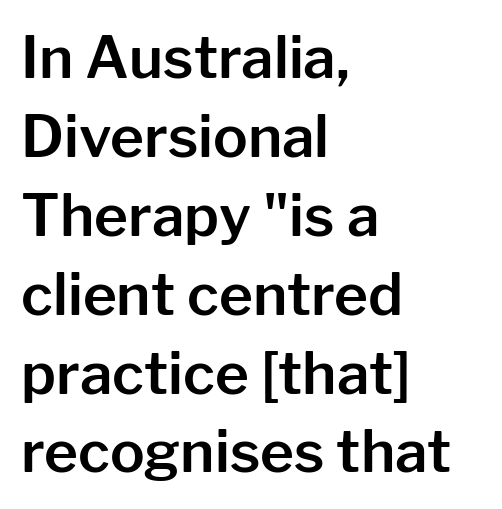
{"serif": "no", "italic": "no", "width": "normal", "stroke_contrast": "low", "x_height": "medium", "monospaced": "no", "underline": "no", "align": "left", "line_spacing": "normal", "line_spacing_ratio": 1.36, "letter_spacing": "normal", "letter_spacing_em": 0.0, "glyph_px": 58}
